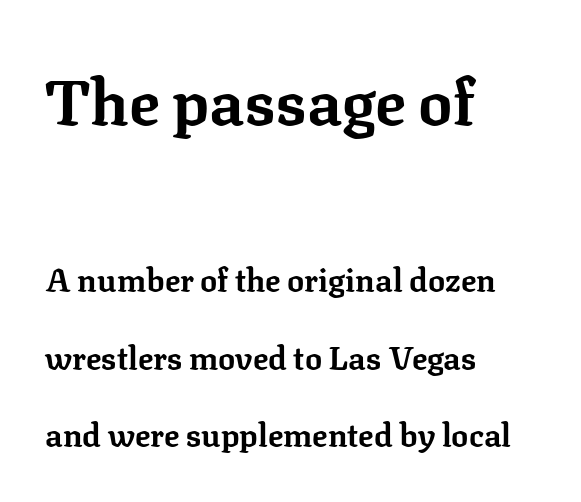
Default kerning and tracking; the words read as compact shapes. Is there any slant? The stems are plumb. Character widths vary here, with narrow letters taking less room than wide ones. Stroke terminals: seriffed. A great deal of white space separates one row of letters from the next.
